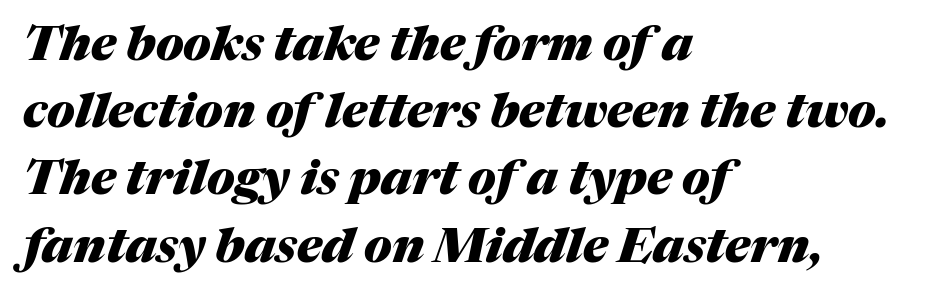
The image shows 48 px heavy type, italic (leaning right); set left-aligned, normal line spacing (1.4x), normal letter spacing, not underlined; medium stroke contrast and a medium x-height.
